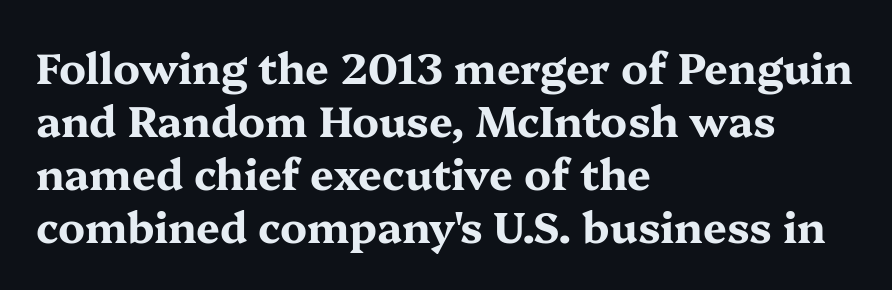
This rendering features lettering with no underline. Serif or sans? Serif — the stroke terminals have little feet. Set as a true bold cut, around the 700 mark. Unlike italic type, these characters show no tilt at all. The space between consecutive lines is moderate. The letters advance in unequal steps, a hallmark of proportional type.
